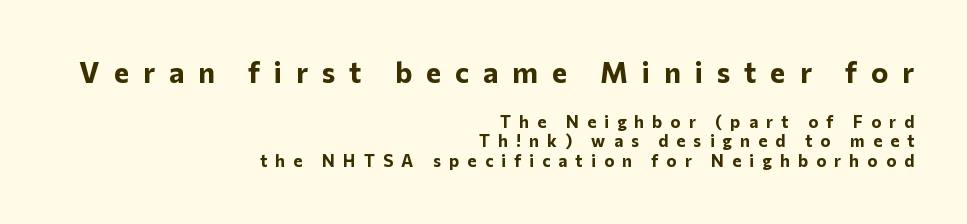
Q: Is the text bold? A: Yes.
Q: Is the text italic (slanted)? A: No, it is upright.
Q: Is the typeface a serif or a sans-serif typeface? A: Sans-serif.
Q: Is the text underlined? A: No.
Q: How is the paragraph aligned? A: Right-aligned.
Q: Is the spacing between letters normal or unusually wide? A: Unusually wide.
Q: Is the spacing between lines tight, normal or loose? A: Tight.
Q: Which block of text is set in a larger size, the first (top) or the second (bottom)? A: The first (top) one.
Q: Width (condensed, normal, or wide)? A: Normal.
Q: Stroke contrast? A: Low.
Q: x-height? A: Medium.
Q: Monospaced? A: No.
